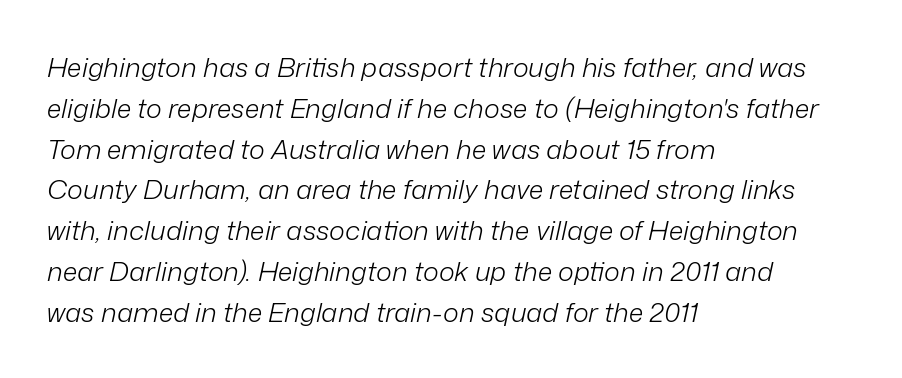
{"italic": "yes", "lean": "right", "slant_degrees": 12, "bold": "no", "underline": "no", "align": "left", "line_spacing": "normal", "line_spacing_ratio": 1.51, "letter_spacing": "normal", "letter_spacing_em": 0.0, "glyph_px": 27}
